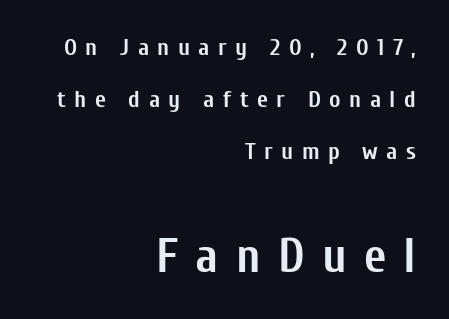
Whoever set this chose breathing room over compactness in the vertical rhythm. Ascenders rise straight up at ninety degrees. Tracking value appears strongly positive — letters spread wide. You'd pick this weight for a headline — it's a proper bold. Are there feet on the stems? There aren't — it's a sans. The string is rendered with underlining switched off.
